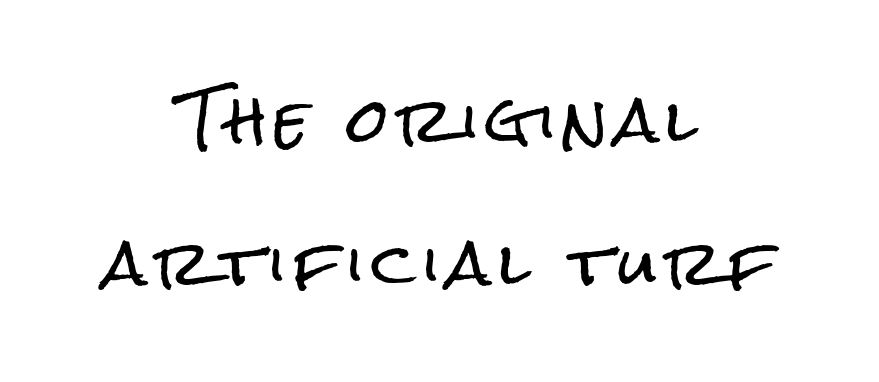
{"serif": "no", "italic": "no", "width": "condensed", "stroke_contrast": "low", "x_height": "medium", "monospaced": "no", "underline": "no", "align": "center", "line_spacing": "loose", "line_spacing_ratio": 2.38, "glyph_px": 60}
